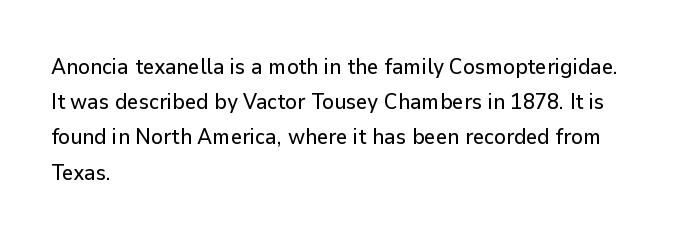
The face used here is rendered with its standard letterfit. A bare baseline throughout the passage. The compositor pushed each line to the left boundary. Regarding leading, the lines here are spaced in the standard way.
